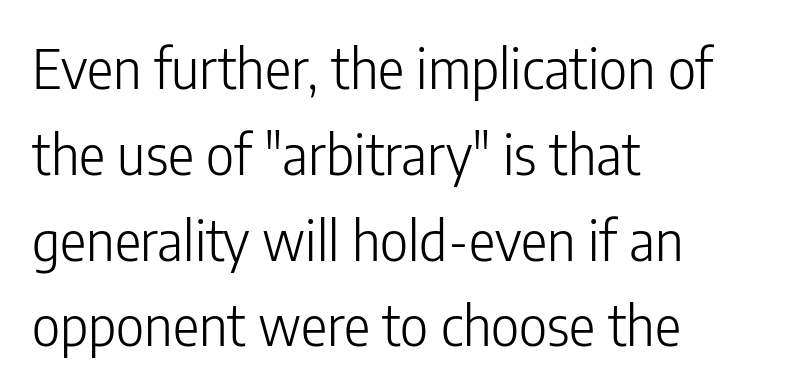
{"serif": "no", "italic": "no", "bold": "no", "weight": "light", "width": "condensed", "stroke_contrast": "low", "x_height": "medium", "monospaced": "no", "underline": "no", "align": "left", "line_spacing": "normal", "line_spacing_ratio": 1.56, "letter_spacing": "normal", "letter_spacing_em": 0.0, "glyph_px": 55}
